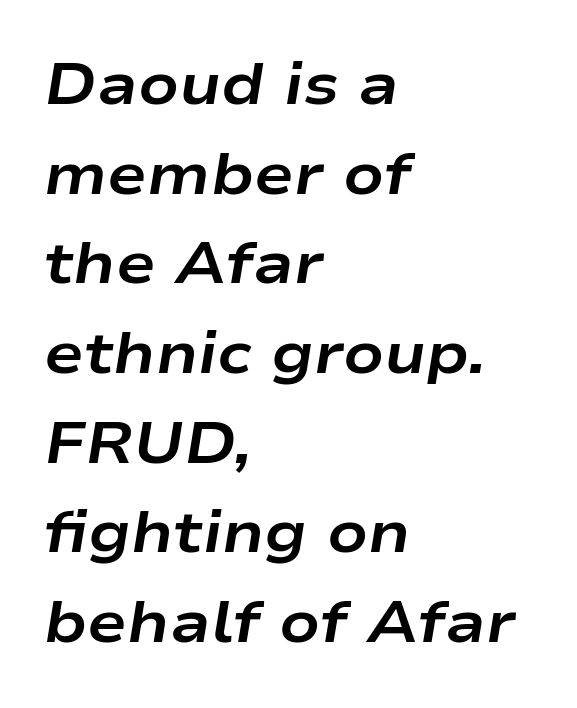
{"italic": "yes", "lean": "right", "slant_degrees": 9, "bold": "yes", "weight": "bold", "width": "wide", "stroke_contrast": "low", "x_height": "medium", "monospaced": "no", "underline": "no", "align": "left", "line_spacing": "normal", "line_spacing_ratio": 1.52, "letter_spacing": "normal", "letter_spacing_em": 0.0, "glyph_px": 59}
